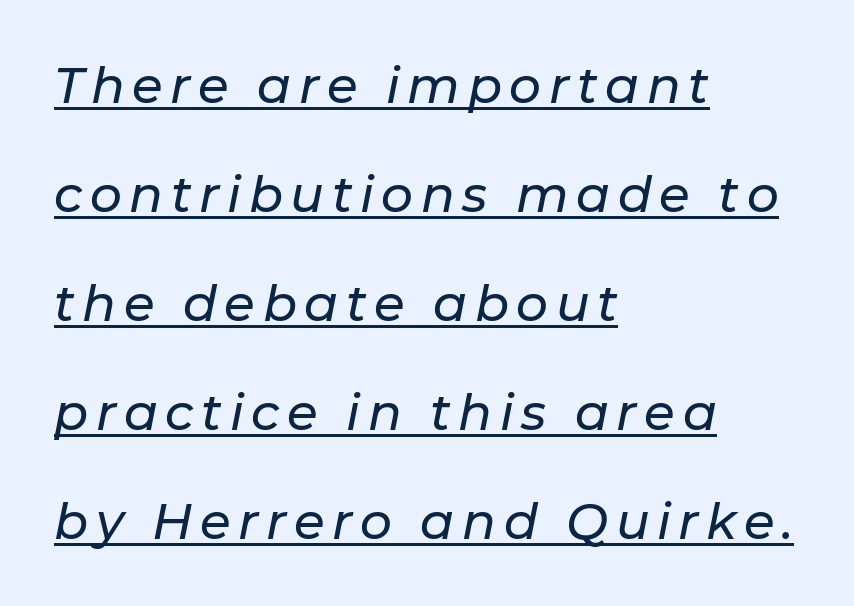
Q: Is the text italic (slanted)? A: Yes, it leans right by about 11 degrees.
Q: Is the text underlined? A: Yes.
Q: How is the paragraph aligned? A: Left-aligned.
Q: Is the spacing between lines tight, normal or loose? A: Loose.
Q: Width (condensed, normal, or wide)? A: Normal.
Q: Stroke contrast? A: Low.
Q: x-height? A: Medium.
Q: Monospaced? A: No.
